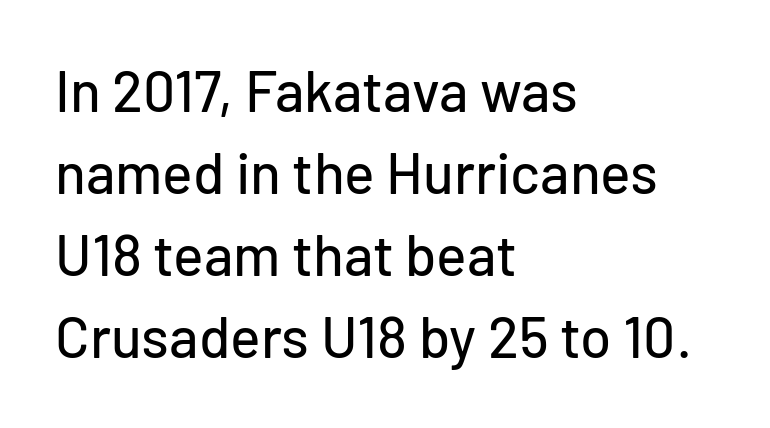
{"serif": "no", "italic": "no", "width": "normal", "stroke_contrast": "low", "x_height": "medium", "monospaced": "no", "underline": "no", "align": "left", "line_spacing": "normal", "line_spacing_ratio": 1.44, "letter_spacing": "normal", "letter_spacing_em": 0.0, "glyph_px": 57}
